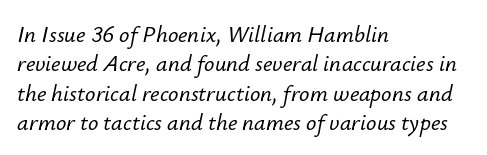
Q: Is the text italic (slanted)? A: Yes, it leans right by about 12 degrees.
Q: Is the text underlined? A: No.
Q: How is the paragraph aligned? A: Left-aligned.
Q: Is the spacing between letters normal or unusually wide? A: Normal.
Q: Is the spacing between lines tight, normal or loose? A: Normal.
